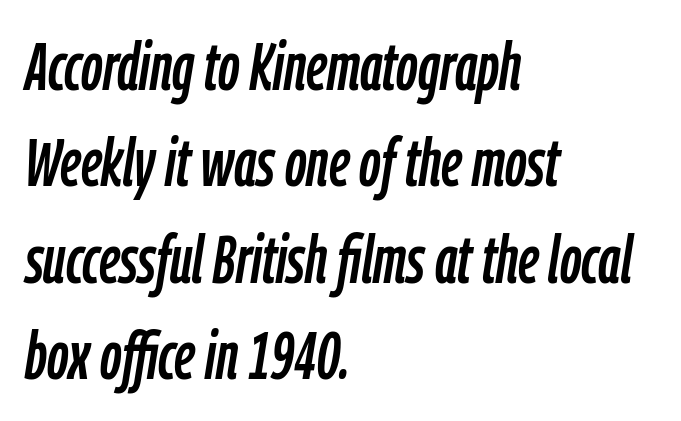
The text block is weighted toward the left margin, trailing off unevenly rightward. Beneath every word, the page is bare. Think of a printed novel: that variable character pitch is what you see here. Yep, that's italic — everything's leaning. Each new line begins a customary step beneath the previous one. The gaps between neighbouring characters are ordinary and unremarkable.
